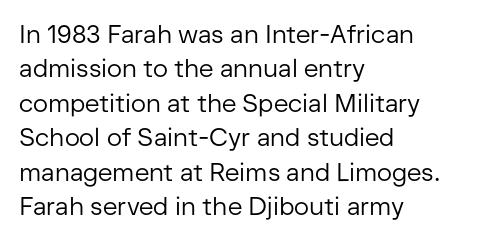
{"italic": "no", "bold": "no", "underline": "no", "align": "left", "line_spacing": "normal", "line_spacing_ratio": 1.38, "letter_spacing": "normal", "letter_spacing_em": 0.0, "glyph_px": 25}
